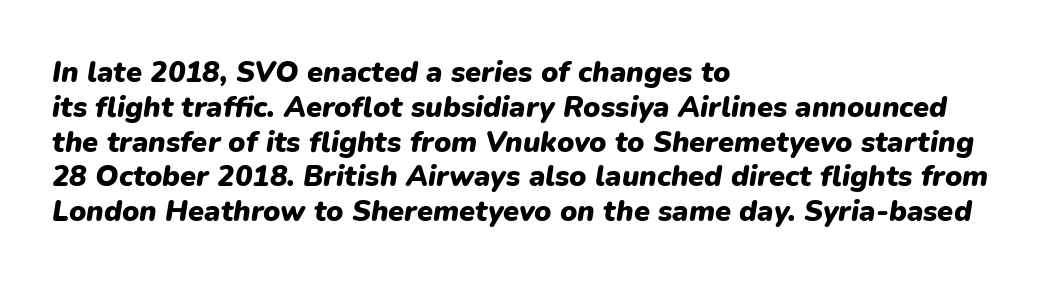
The rendering uses natural spacing where letterforms have individual widths. It's the slanting kind of type. If you drew a ruler down the left edge, every line would touch it. Tracking here is standard; glyphs follow each other at the usual distance. Only glyphs here, with clear space below each row.
